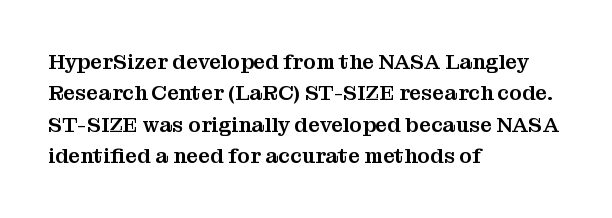
{"italic": "no", "underline": "no", "align": "left", "line_spacing": "normal", "line_spacing_ratio": 1.49, "letter_spacing": "normal", "letter_spacing_em": 0.0, "glyph_px": 21}
